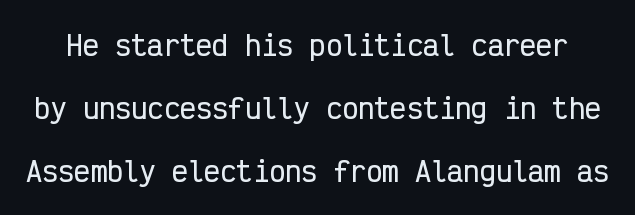
Q: Is the text italic (slanted)? A: No, it is upright.
Q: Is the text underlined? A: No.
Q: Is the spacing between letters normal or unusually wide? A: Normal.
Q: Is the spacing between lines tight, normal or loose? A: Loose.
